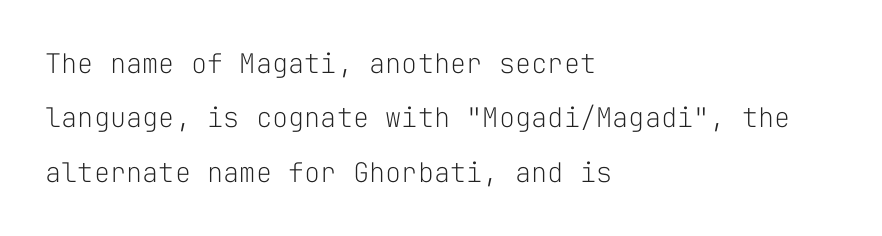
Q: Is the text bold? A: No.
Q: Is the text italic (slanted)? A: No, it is upright.
Q: Is the text underlined? A: No.
Q: How is the paragraph aligned? A: Left-aligned.
Q: Is the spacing between letters normal or unusually wide? A: Normal.
Q: Is the spacing between lines tight, normal or loose? A: Loose.
